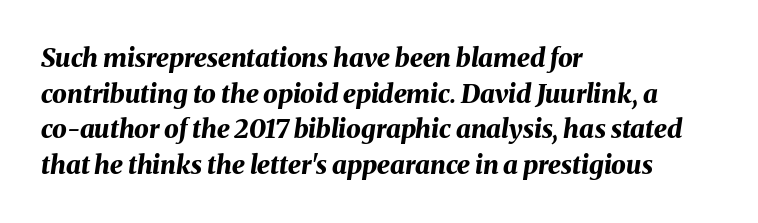
You'd pick this weight for a headline — it's a proper bold. A clean baseline with only descenders dipping below it. Regular leading. The whole block is typeset with a tilt. No extra tracking has been applied to these lines. All the whitespace from short lines collects on the right.
